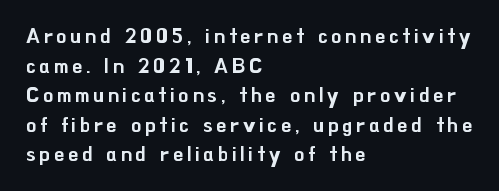
Q: Is the text italic (slanted)? A: No, it is upright.
Q: Is the text underlined? A: No.
Q: How is the paragraph aligned? A: Left-aligned.
Q: Is the spacing between lines tight, normal or loose? A: Normal.
